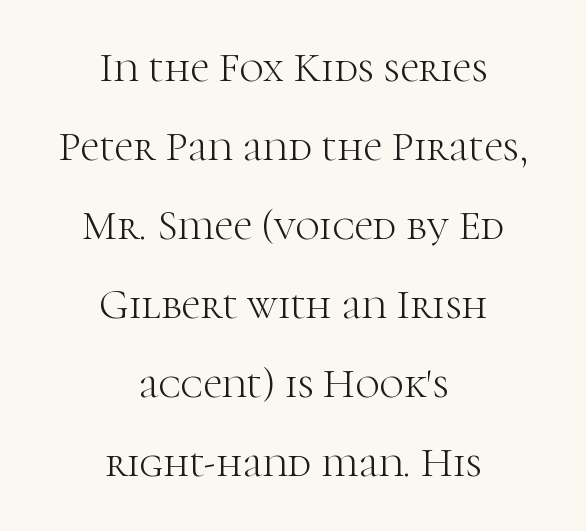
Stroke terminals: seriffed. There is no visible air inserted between adjacent glyphs. Is the type heavy? It reads as light-to-regular instead. The type sits square on the baseline with zero lean. These lines are centered, leaving both edges ragged. Unmarked baselines from the first word to the last.
